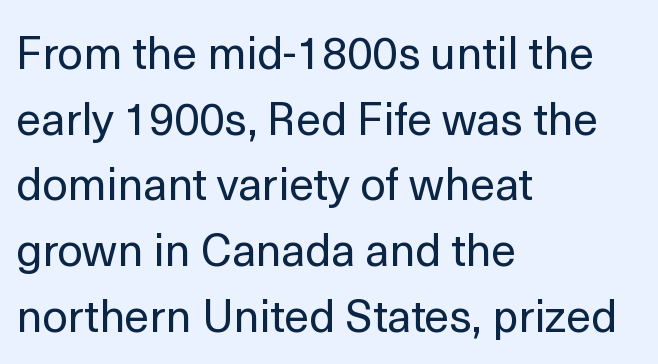
Underlining? Definitely not there. Successive baselines arrive at the customary interval. Casual observation: everything's shoved over to the left. There is no visible air inserted between adjacent glyphs. This sample uses a sans-serif face.
